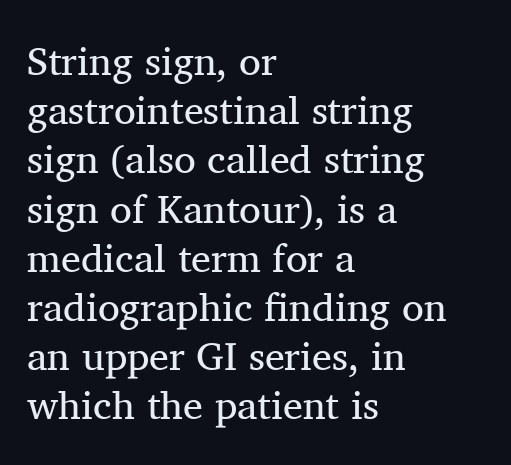
Q: Is the text bold? A: No.
Q: Is the text italic (slanted)? A: No, it is upright.
Q: Is the typeface a serif or a sans-serif typeface? A: Serif.
Q: Is the text underlined? A: No.
Q: How is the paragraph aligned? A: Left-aligned.
Q: Is the spacing between letters normal or unusually wide? A: Normal.
Q: Width (condensed, normal, or wide)? A: Normal.
Q: Stroke contrast? A: Medium.
Q: x-height? A: Medium.
Q: Monospaced? A: No.
